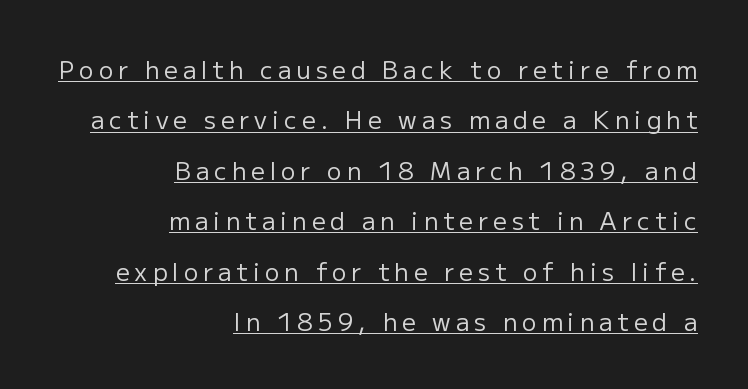
{"italic": "no", "bold": "no", "underline": "yes", "align": "right", "line_spacing": "loose", "line_spacing_ratio": 2.1, "letter_spacing": "wide", "letter_spacing_em": 0.21, "glyph_px": 24}
